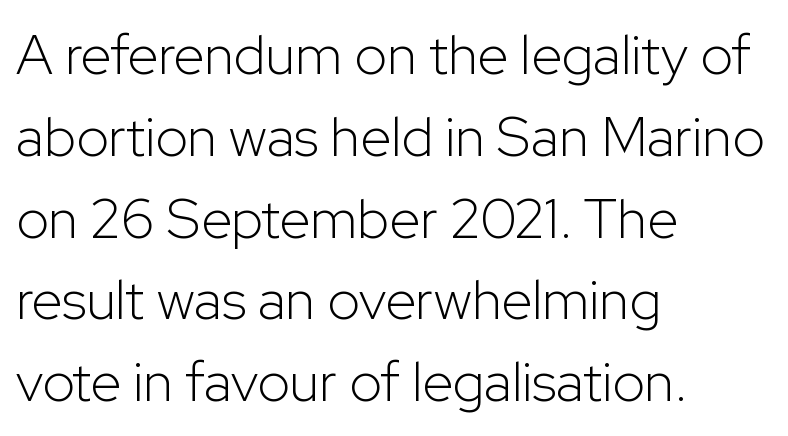
Q: Is the text bold? A: No.
Q: Is the text italic (slanted)? A: No, it is upright.
Q: Is the typeface a serif or a sans-serif typeface? A: Sans-serif.
Q: Is the text underlined? A: No.
Q: How is the paragraph aligned? A: Left-aligned.
Q: Is the spacing between letters normal or unusually wide? A: Normal.
Q: Is the spacing between lines tight, normal or loose? A: Normal.
Q: Width (condensed, normal, or wide)? A: Normal.
Q: Stroke contrast? A: Low.
Q: x-height? A: Medium.
Q: Monospaced? A: No.
